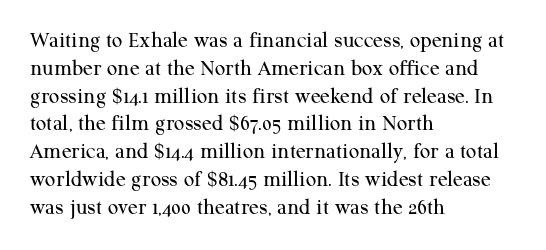
Q: Is the text bold? A: No.
Q: Is the text italic (slanted)? A: No, it is upright.
Q: Is the text underlined? A: No.
Q: How is the paragraph aligned? A: Left-aligned.
Q: Is the spacing between letters normal or unusually wide? A: Normal.
